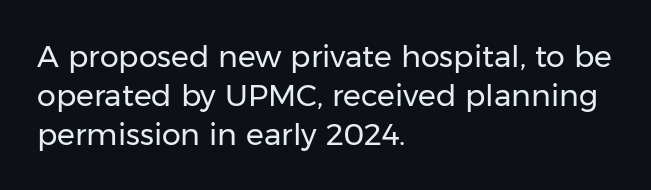
The space between consecutive lines is moderate. Letterform terminals end flat and unadorned throughout the passage. Between one letter and the next there's only the usual sliver of space. The area under the type is left untouched.
